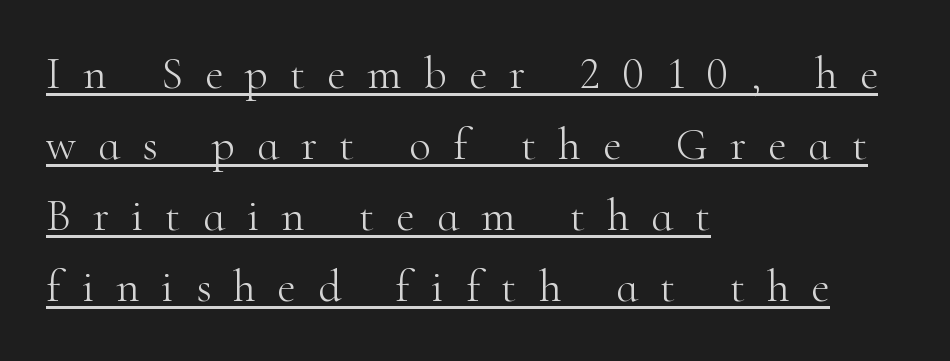
The rendering uses a moderate line-height, typical for paragraphs. Unbolded letterforms with no extra heft. Yep, those are serifs on the letters. In CSS terms this would be text-align: left.
